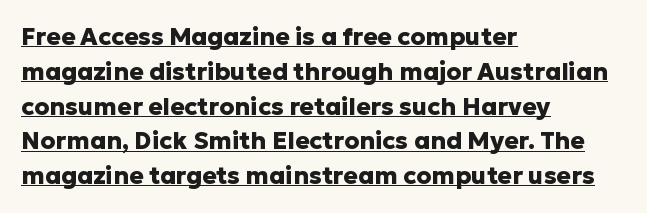
The passage is arranged the way most books set body copy — flush left. Standard letterfit; no display-style spreading of the glyphs. The line-height multiplier appears to be the usual default. Strokes here are thick enough to call this a true bold. It's the straight-up-and-down kind of type. Students, observe the line beneath the letters — that is underlining.
